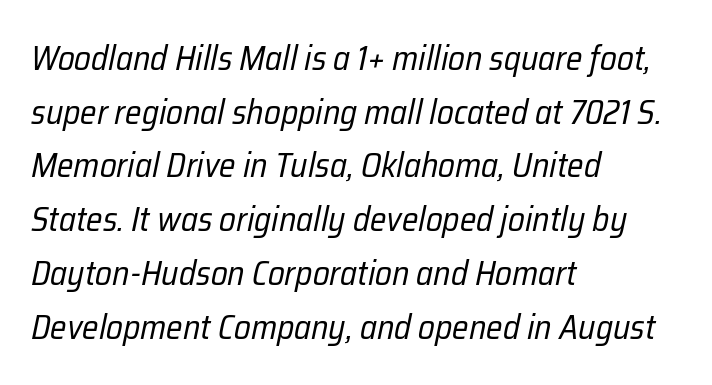
The image shows 34 px regular-weight, condensed type, italic (leaning right); set left-aligned, normal line spacing (1.58x), normal letter spacing, not underlined; low stroke contrast and a medium x-height.
